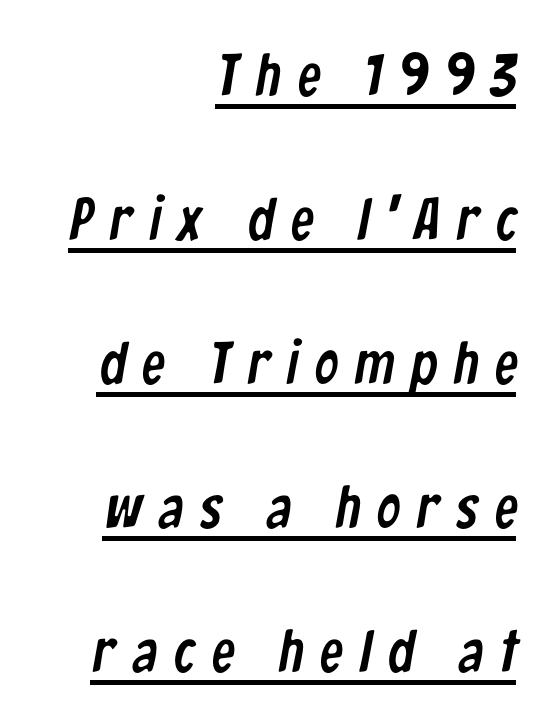
Font category for this specimen: sans-serif. Summary of vertical rhythm: relaxed, with wide interline spacing. A continuous stroke trails under the words, as in a hyperlink. The passage shown is typed in a proportional face where columns would drift. Notice how the passage keeps a crisp vertical edge on the right only.
